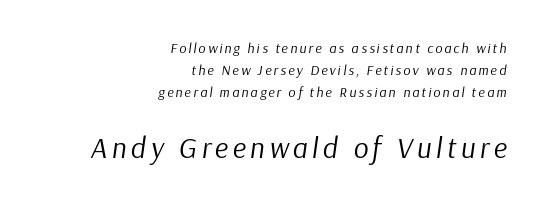
Q: Is the text bold? A: No.
Q: Is the text italic (slanted)? A: Yes, it leans right by about 9 degrees.
Q: Is the text underlined? A: No.
Q: How is the paragraph aligned? A: Right-aligned.
Q: Is the spacing between lines tight, normal or loose? A: Normal.
Q: Which block of text is set in a larger size, the first (top) or the second (bottom)? A: The second (bottom) one.
Q: Width (condensed, normal, or wide)? A: Normal.
Q: Stroke contrast? A: Low.
Q: x-height? A: Medium.
Q: Monospaced? A: No.
